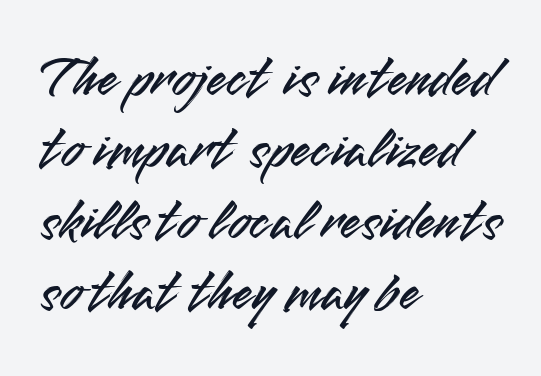
{"serif": "no", "width": "normal", "stroke_contrast": "medium", "x_height": "small", "monospaced": "no", "underline": "no", "align": "left", "line_spacing_ratio": 1.23, "letter_spacing": "normal", "letter_spacing_em": 0.0, "glyph_px": 58}
